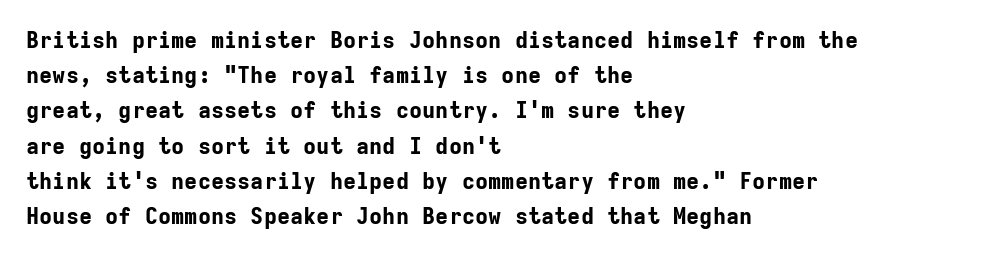
Every row of glyphs begins at an identical x-position on the left. Each word holds together tightly as a unit, with standard inter-letter gaps. What's the leading like? Ordinary, nothing unusual. Nope, not italic — everything's standing straight. The space directly below the letters is spotless.
